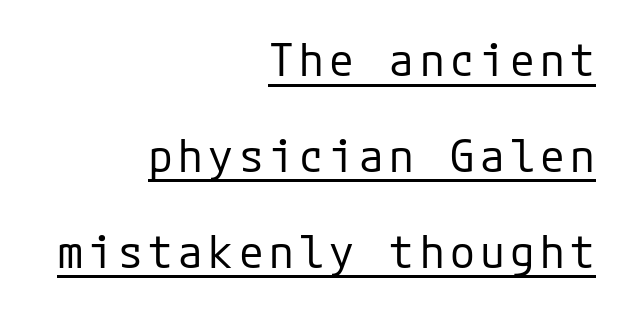
{"serif": "no", "italic": "no", "bold": "no", "weight": "regular", "width": "normal", "stroke_contrast": "low", "x_height": "medium", "underline": "yes", "align": "right", "line_spacing": "loose", "line_spacing_ratio": 2.13, "glyph_px": 45}
